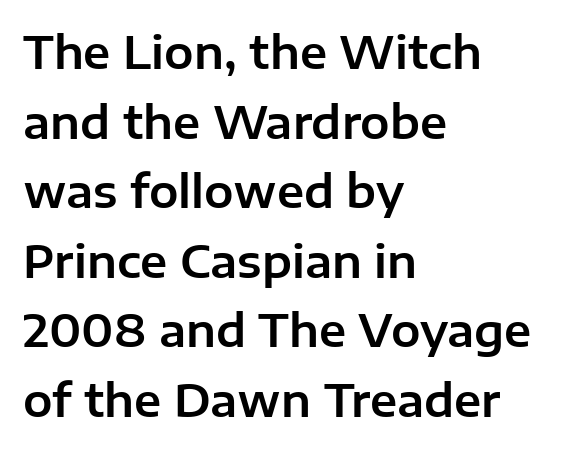
Q: Is the text italic (slanted)? A: No, it is upright.
Q: Is the typeface a serif or a sans-serif typeface? A: Sans-serif.
Q: Is the text underlined? A: No.
Q: How is the paragraph aligned? A: Left-aligned.
Q: Is the spacing between letters normal or unusually wide? A: Normal.
Q: Is the spacing between lines tight, normal or loose? A: Normal.
Q: Width (condensed, normal, or wide)? A: Normal.
Q: Stroke contrast? A: Low.
Q: x-height? A: Medium.
Q: Monospaced? A: No.
